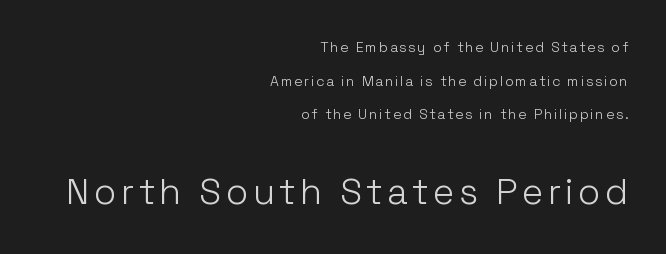
The image shows 36 px light sans-serif type, upright; set right-aligned, loose line spacing (2.41x), not underlined; the second (bottom) block is 2.57x larger; low stroke contrast and a medium x-height.
